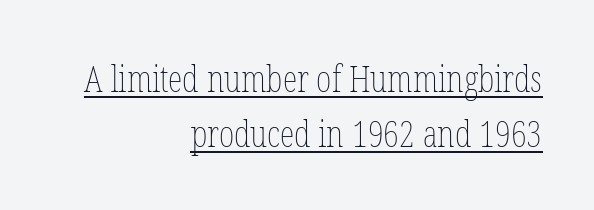
{"italic": "no", "bold": "no", "weight": "thin", "width": "condensed", "stroke_contrast": "low", "x_height": "medium", "monospaced": "no", "underline": "yes", "align": "right", "line_spacing": "normal", "line_spacing_ratio": 1.48, "letter_spacing": "normal", "letter_spacing_em": 0.0, "glyph_px": 37}
